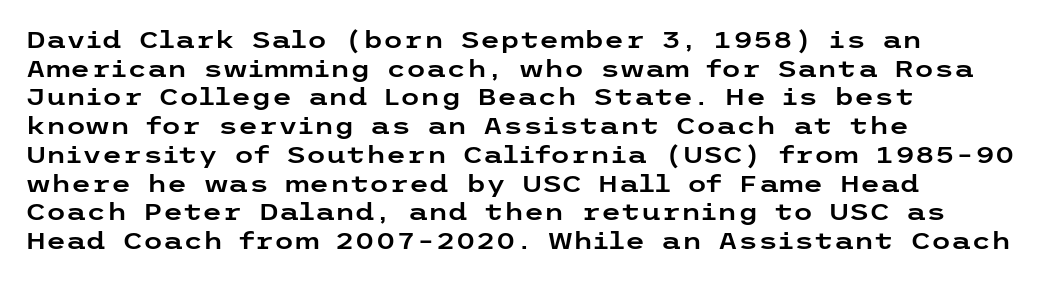
Quick note: not italic, upright. The letters sit at their default tracking, neither squeezed nor spread. The space between consecutive lines is moderate. This sample is left-justified, so line endings fall wherever the words run out. The string is rendered with underlining switched off.
